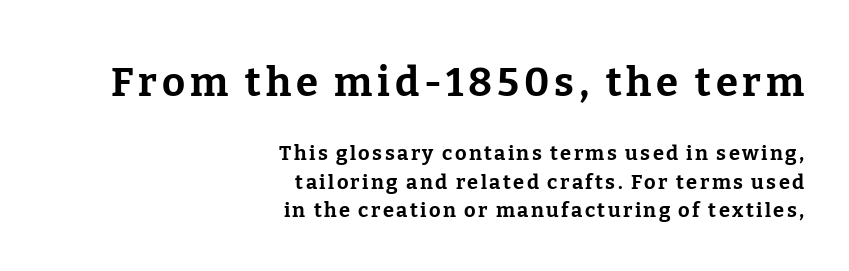
Q: Is the text bold? A: Yes.
Q: Is the text italic (slanted)? A: No, it is upright.
Q: Is the typeface a serif or a sans-serif typeface? A: Serif.
Q: Is the text underlined? A: No.
Q: How is the paragraph aligned? A: Right-aligned.
Q: Is the spacing between lines tight, normal or loose? A: Normal.
Q: Which block of text is set in a larger size, the first (top) or the second (bottom)? A: The first (top) one.
Q: Width (condensed, normal, or wide)? A: Normal.
Q: Stroke contrast? A: Low.
Q: x-height? A: Medium.
Q: Monospaced? A: No.
